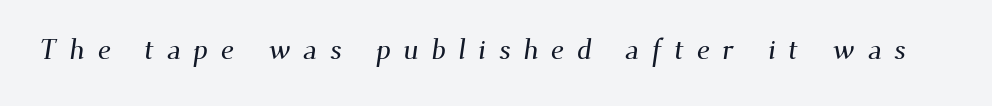
The image shows 29 px serif type; set unusually wide letter spacing (+0.43 em), not underlined; medium stroke contrast and a small x-height.
